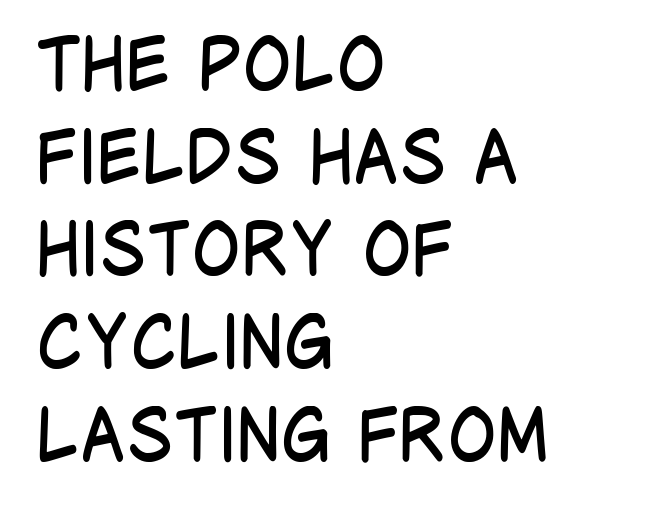
The image shows 73 px regular-weight, condensed sans-serif type, upright; set left-aligned, normal line spacing (1.27x), normal letter spacing, not underlined; low stroke contrast and a large x-height.
